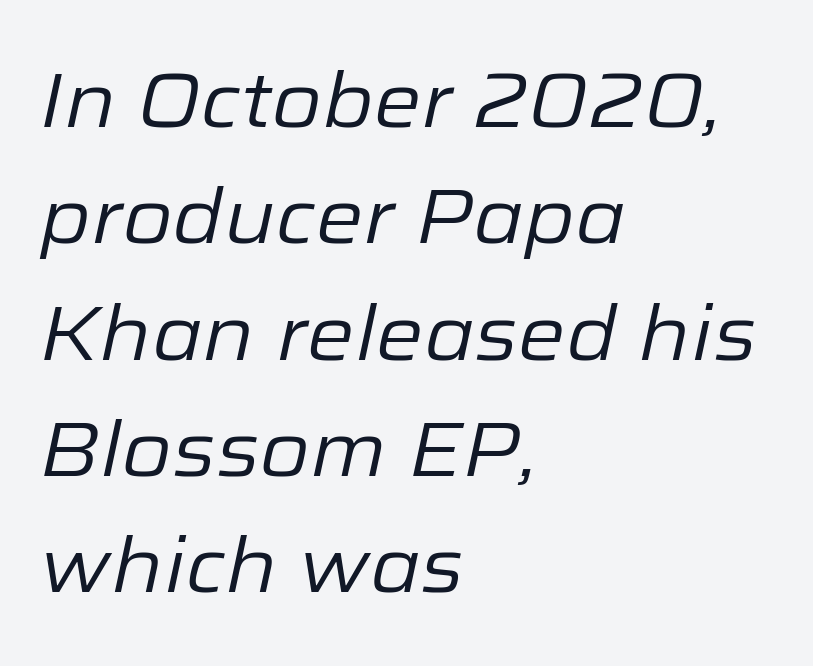
Q: Is the text bold? A: No.
Q: Is the text italic (slanted)? A: Yes, it leans right by about 12 degrees.
Q: Is the text underlined? A: No.
Q: How is the paragraph aligned? A: Left-aligned.
Q: Is the spacing between letters normal or unusually wide? A: Normal.
Q: Is the spacing between lines tight, normal or loose? A: Normal.
Q: Width (condensed, normal, or wide)? A: Normal.
Q: Stroke contrast? A: Low.
Q: x-height? A: Medium.
Q: Monospaced? A: No.
